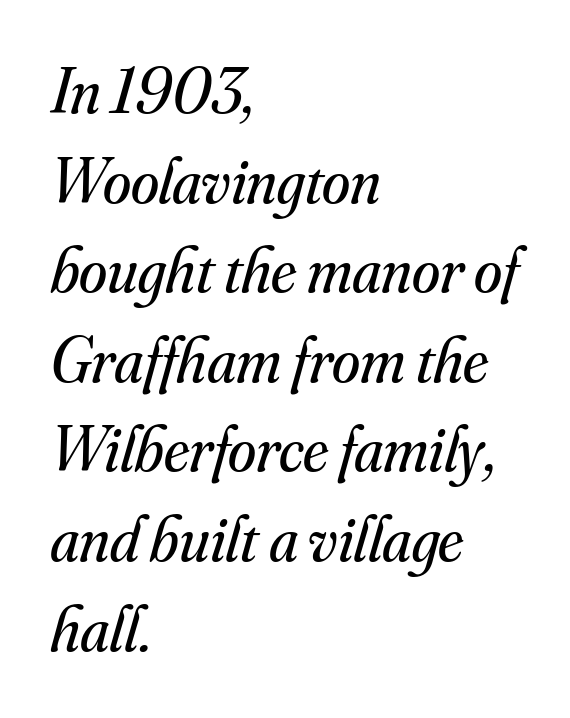
The image shows 64 px regular-weight serif type, italic (leaning right); set left-aligned, normal line spacing (1.4x), normal letter spacing, not underlined; medium stroke contrast and a small x-height.
